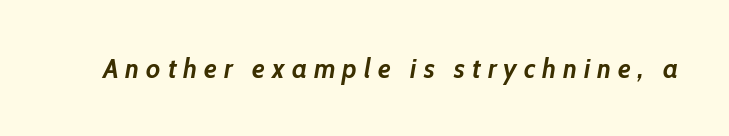
Q: Is the text bold? A: Yes.
Q: Is the text italic (slanted)? A: Yes, it leans right by about 10 degrees.
Q: Is the text underlined? A: No.
Q: Is the spacing between letters normal or unusually wide? A: Unusually wide.
